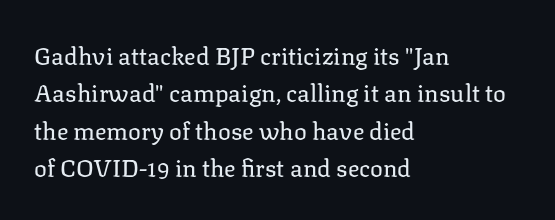
Evenly set lines give the paragraph a standard silhouette. Here the glyphs are tracked normally, forming tight word shapes. Rule under the text: the space is simply empty. Italic? Not at all — the glyphs are vertical. These glyphs show unthickened strokes, regular width or finer.
